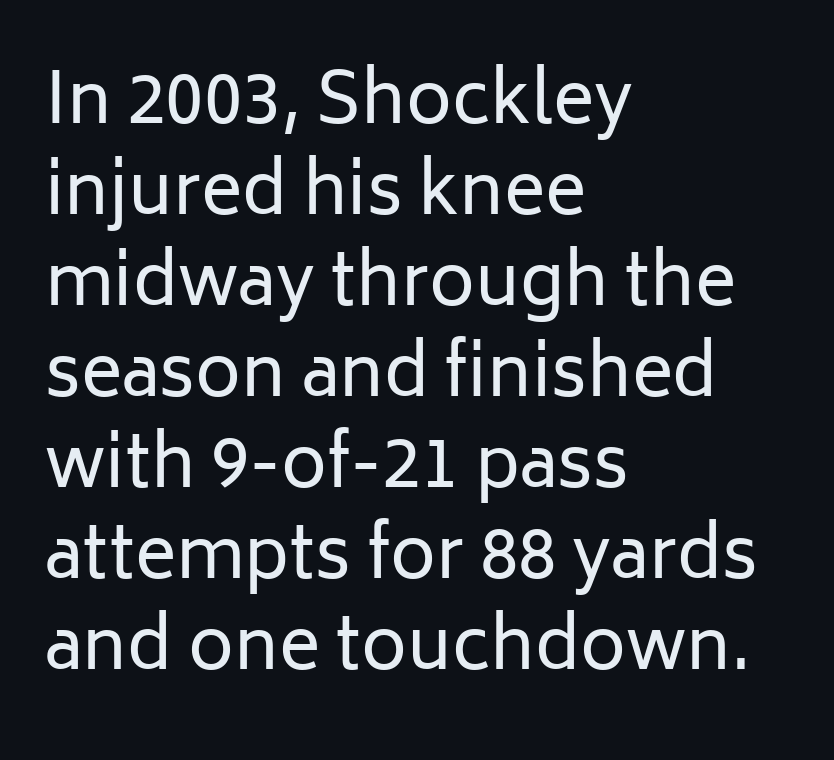
{"serif": "no", "italic": "no", "bold": "no", "weight": "regular", "width": "normal", "stroke_contrast": "low", "x_height": "medium", "monospaced": "no", "underline": "no", "align": "left", "line_spacing": "normal", "line_spacing_ratio": 1.3, "letter_spacing": "normal", "letter_spacing_em": 0.0, "glyph_px": 70}
